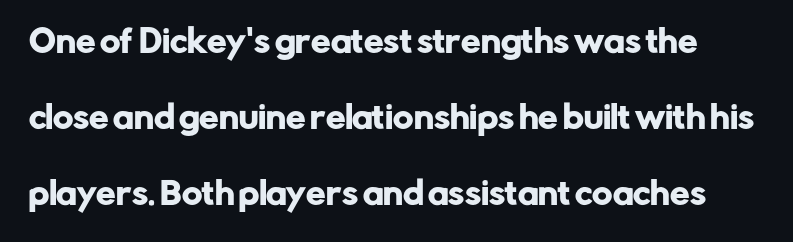
The specimen reads as upright at a glance. Think of a printed novel: that variable character pitch is what you see here. There is no visible air inserted between adjacent glyphs. Check the space under the baseline: it is left empty. Look at the bottom of the vertical strokes: they stop flat, with no serifs.
